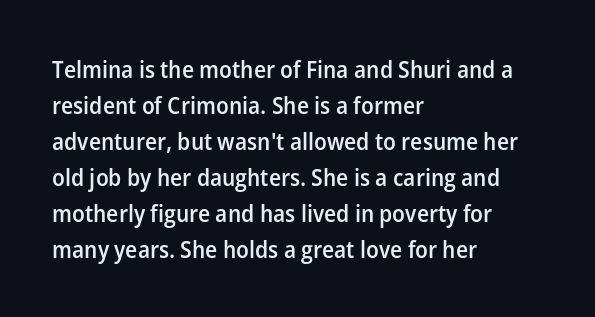
The image shows 24 px text type, upright; set left-aligned, normal line spacing (1.5x), normal letter spacing, not underlined.
